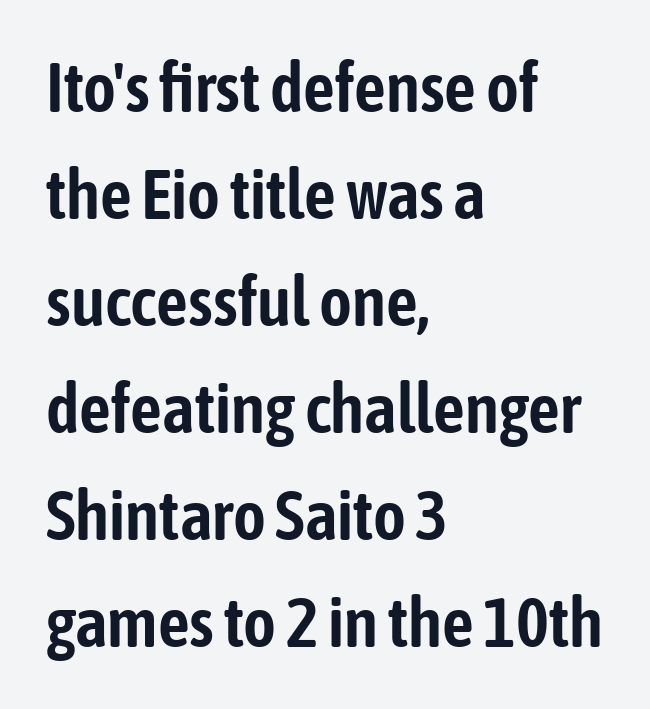
Q: Is the text italic (slanted)? A: No, it is upright.
Q: Is the typeface a serif or a sans-serif typeface? A: Sans-serif.
Q: Is the text underlined? A: No.
Q: How is the paragraph aligned? A: Left-aligned.
Q: Is the spacing between letters normal or unusually wide? A: Normal.
Q: Is the spacing between lines tight, normal or loose? A: Normal.
Q: Width (condensed, normal, or wide)? A: Condensed.
Q: Stroke contrast? A: Low.
Q: x-height? A: Medium.
Q: Monospaced? A: No.
